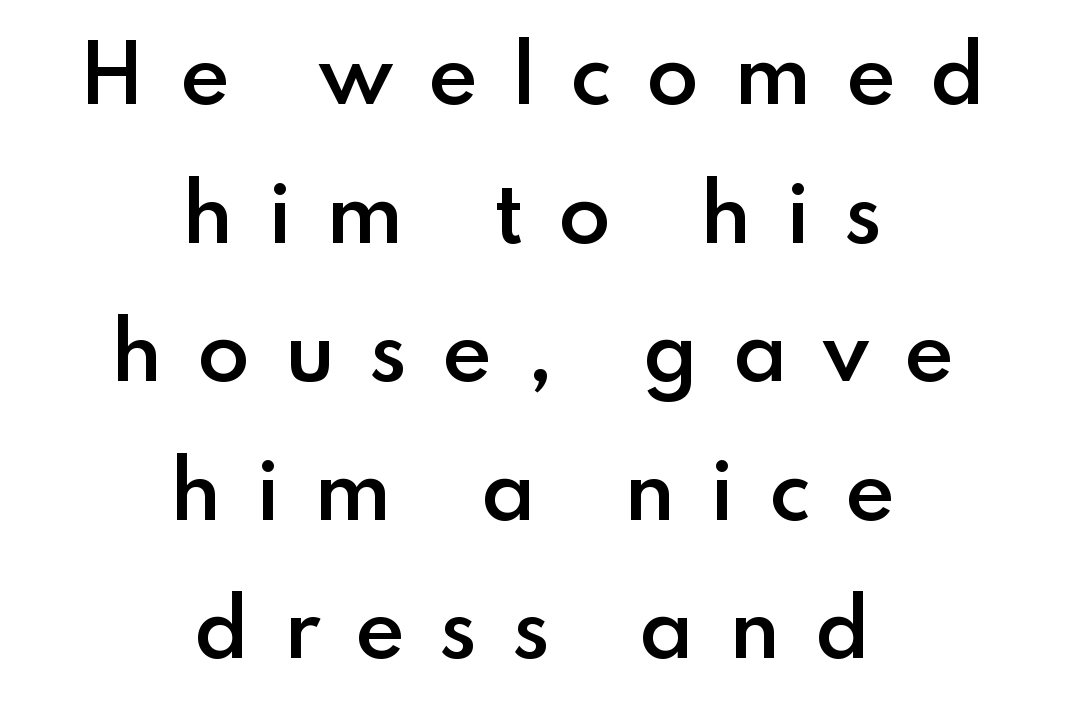
Nobody drew a line under any word here. The font's upright variant was chosen for this text. Compared with an ordinary text face, these strokes are moderately heavier — a semibold. Grotesque or geometric, the face here clearly has no serifs. The lines are quadded center. Here the designer chose a conventional face with non-uniform glyph widths.
